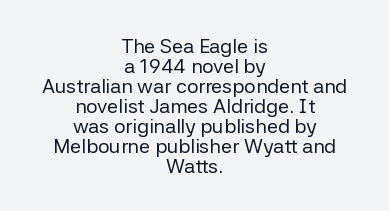
On a weight scale, this lands at 450 or below. Leftover space on each line is divided equally before and after the words. The area under the type is left untouched. When letters stand straight like this, we call the style roman or upright.
